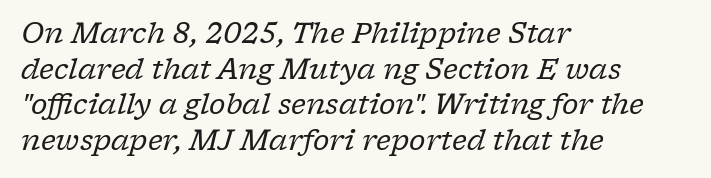
Q: Is the text bold? A: No.
Q: Is the text italic (slanted)? A: Yes, it leans right by about 17 degrees.
Q: Is the typeface a serif or a sans-serif typeface? A: Serif.
Q: Is the text underlined? A: No.
Q: How is the paragraph aligned? A: Left-aligned.
Q: Is the spacing between letters normal or unusually wide? A: Normal.
Q: Is the spacing between lines tight, normal or loose? A: Normal.
Q: Width (condensed, normal, or wide)? A: Normal.
Q: Stroke contrast? A: Low.
Q: x-height? A: Medium.
Q: Monospaced? A: No.
